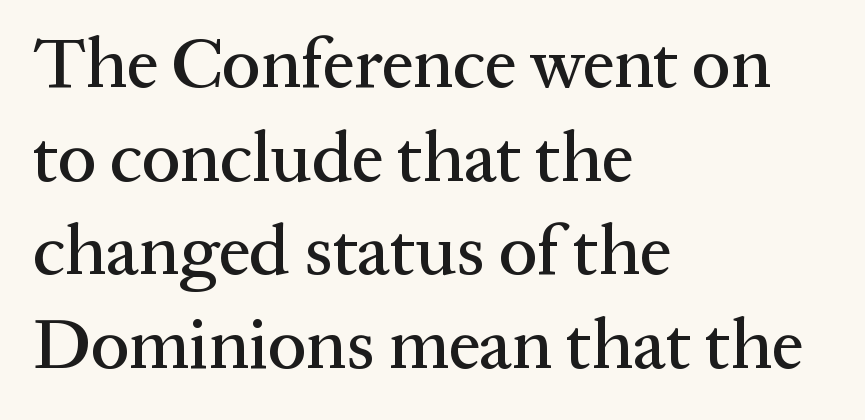
{"serif": "yes", "italic": "no", "width": "normal", "stroke_contrast": "medium", "x_height": "medium", "monospaced": "no", "underline": "no", "align": "left", "line_spacing": "normal", "line_spacing_ratio": 1.32, "letter_spacing": "normal", "letter_spacing_em": 0.0, "glyph_px": 71}
